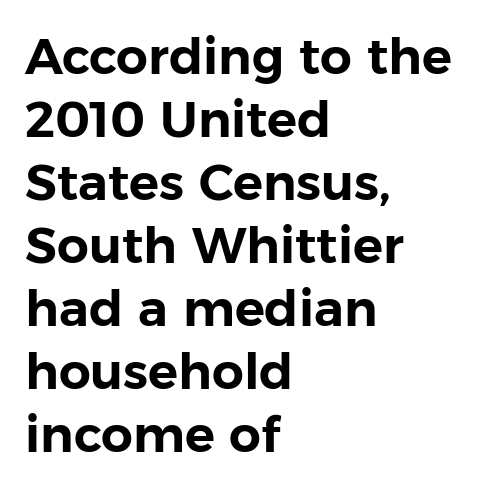
What stands out about the letter spacing? Nothing — it is the standard amount. Words float on clear page, feet unadorned. Think of a printed novel: that variable character pitch is what you see here. What's the leading like? Ordinary, nothing unusual.
